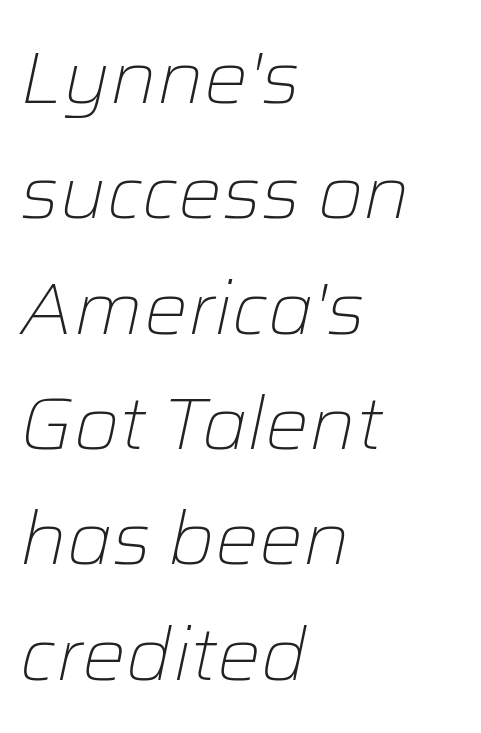
Q: Is the text bold? A: No.
Q: Is the text italic (slanted)? A: Yes, it leans right by about 12 degrees.
Q: Is the text underlined? A: No.
Q: How is the paragraph aligned? A: Left-aligned.
Q: Is the spacing between letters normal or unusually wide? A: Normal.
Q: Is the spacing between lines tight, normal or loose? A: Normal.
Q: Width (condensed, normal, or wide)? A: Normal.
Q: Stroke contrast? A: Low.
Q: x-height? A: Medium.
Q: Monospaced? A: No.
